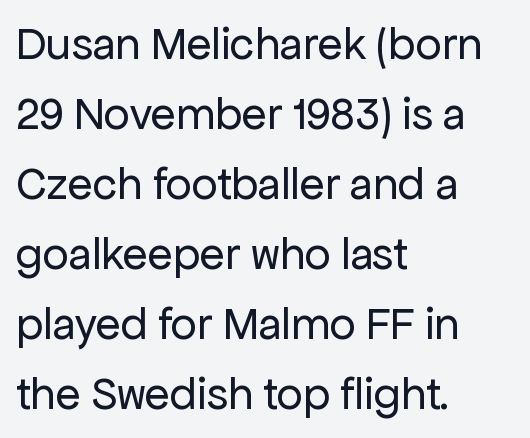
{"serif": "no", "italic": "no", "bold": "no", "weight": "regular", "width": "normal", "stroke_contrast": "low", "x_height": "medium", "monospaced": "no", "underline": "no", "align": "left", "line_spacing": "normal", "line_spacing_ratio": 1.52, "letter_spacing": "normal", "letter_spacing_em": 0.0, "glyph_px": 46}
